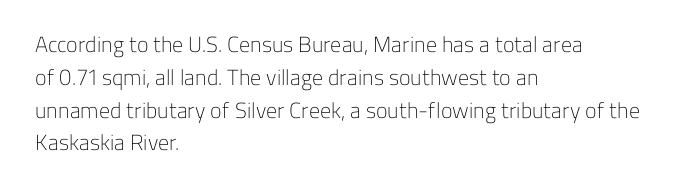
{"italic": "no", "bold": "no", "underline": "no", "align": "left", "line_spacing": "normal", "line_spacing_ratio": 1.49, "letter_spacing": "normal", "letter_spacing_em": 0.0, "glyph_px": 22}
